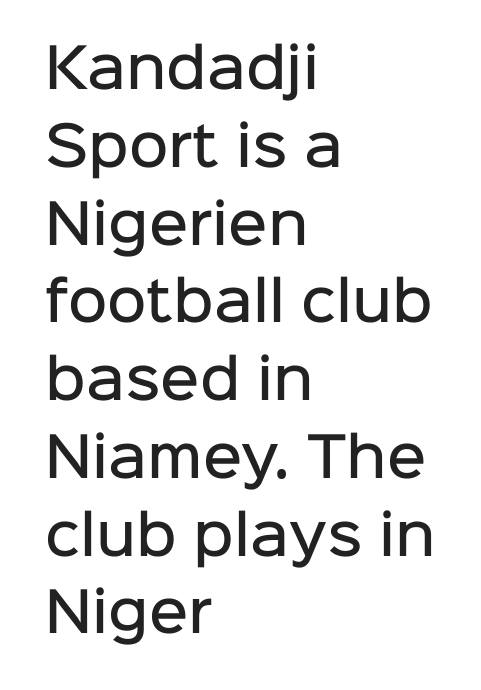
The image shows 54 px semibold sans-serif type, upright; set left-aligned, normal line spacing (1.44x), normal letter spacing, not underlined; low stroke contrast and a medium x-height.
